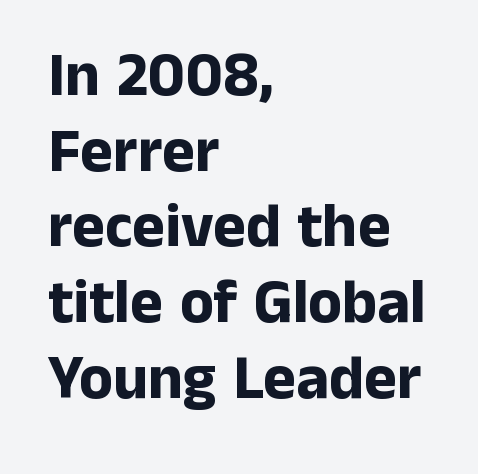
The image shows 62 px bold sans-serif type, upright; set left-aligned, line spacing 1.22x, normal letter spacing, not underlined; low stroke contrast and a medium x-height.
